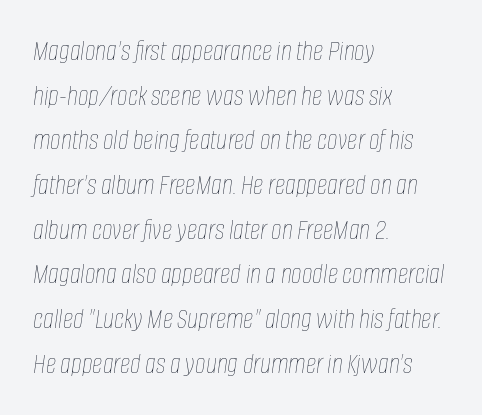
The image shows 29 px thin, condensed type, italic (leaning right); set left-aligned, normal line spacing (1.54x), normal letter spacing, not underlined; low stroke contrast and a large x-height.
